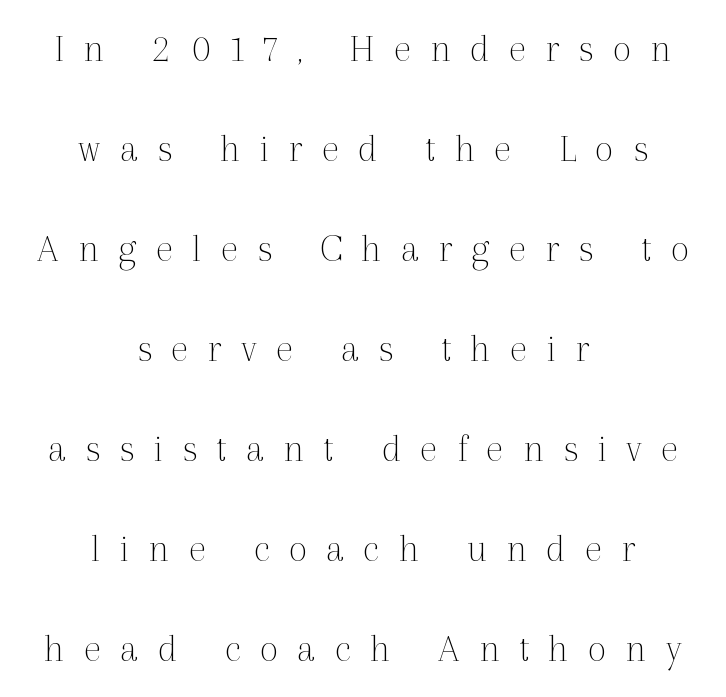
{"serif": "yes", "italic": "no", "bold": "no", "weight": "thin", "width": "normal", "x_height": "medium", "monospaced": "no", "underline": "no", "align": "center", "line_spacing": "loose", "line_spacing_ratio": 2.44, "letter_spacing": "wide", "letter_spacing_em": 0.47, "glyph_px": 41}
